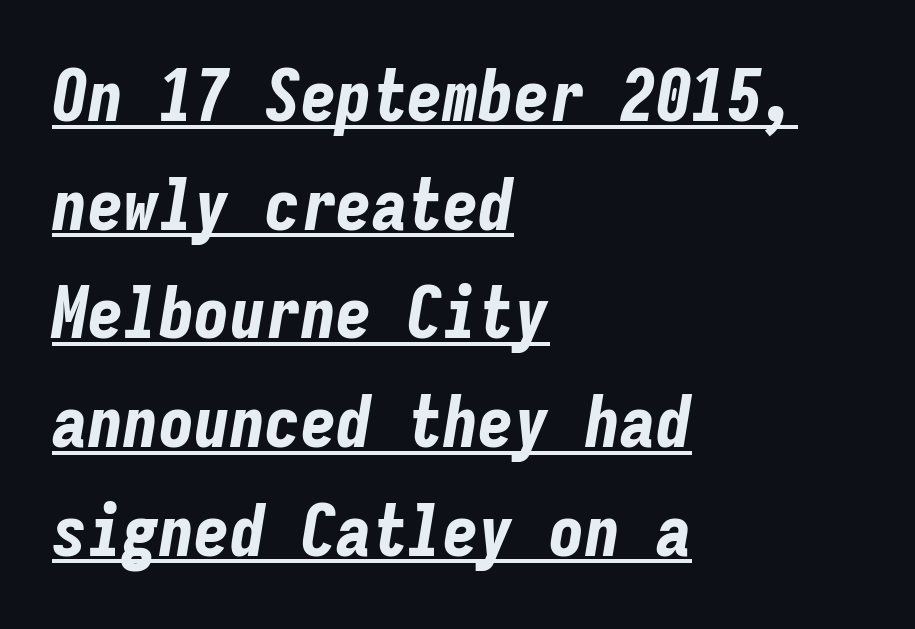
Q: Is the text bold? A: Yes.
Q: Is the text italic (slanted)? A: Yes, it leans right by about 9 degrees.
Q: Is the text underlined? A: Yes.
Q: How is the paragraph aligned? A: Left-aligned.
Q: Is the spacing between letters normal or unusually wide? A: Normal.
Q: Is the spacing between lines tight, normal or loose? A: Normal.
Q: Width (condensed, normal, or wide)? A: Condensed.
Q: Stroke contrast? A: Low.
Q: x-height? A: Medium.
Q: Monospaced? A: Yes.
